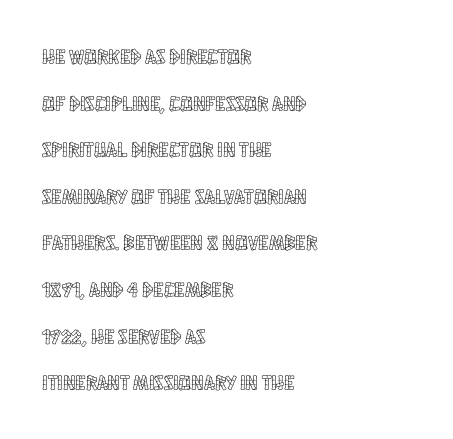
Q: Is the text italic (slanted)? A: No, it is upright.
Q: Is the text underlined? A: No.
Q: How is the paragraph aligned? A: Left-aligned.
Q: Is the spacing between letters normal or unusually wide? A: Normal.
Q: Is the spacing between lines tight, normal or loose? A: Loose.
